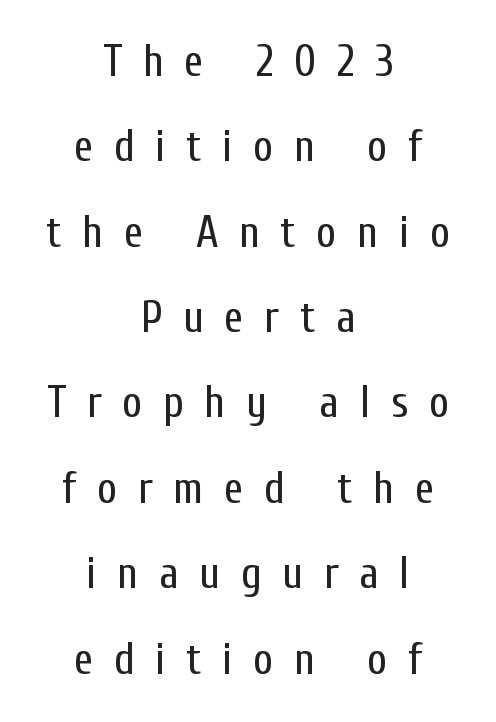
The image shows 44 px regular-weight, condensed sans-serif type, upright; set centered, loose line spacing (1.94x), unusually wide letter spacing (+0.47 em), not underlined; low stroke contrast and a medium x-height.
